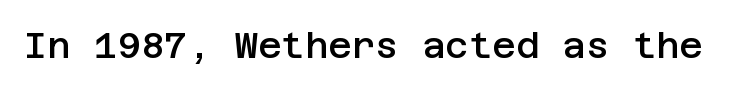
The image shows 36 px semibold sans-serif type, upright; set normal letter spacing, not underlined; low stroke contrast and a large x-height.
